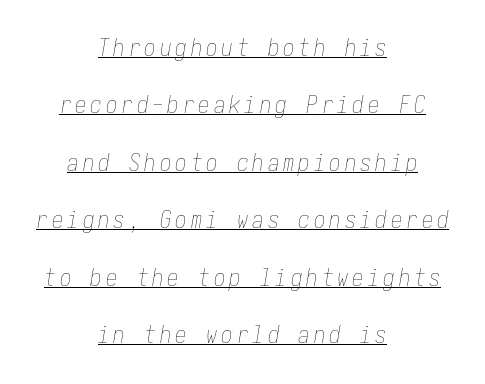
The image shows 23 px text type, italic (leaning right); set centered, loose line spacing (2.5x), underlined.
